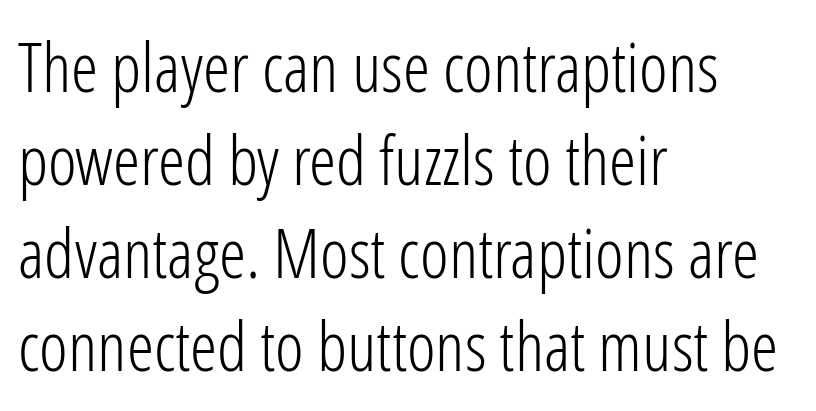
{"serif": "no", "italic": "no", "bold": "no", "weight": "light", "width": "condensed", "stroke_contrast": "low", "x_height": "medium", "monospaced": "no", "underline": "no", "align": "left", "line_spacing": "normal", "line_spacing_ratio": 1.35, "letter_spacing": "normal", "letter_spacing_em": 0.0, "glyph_px": 69}
